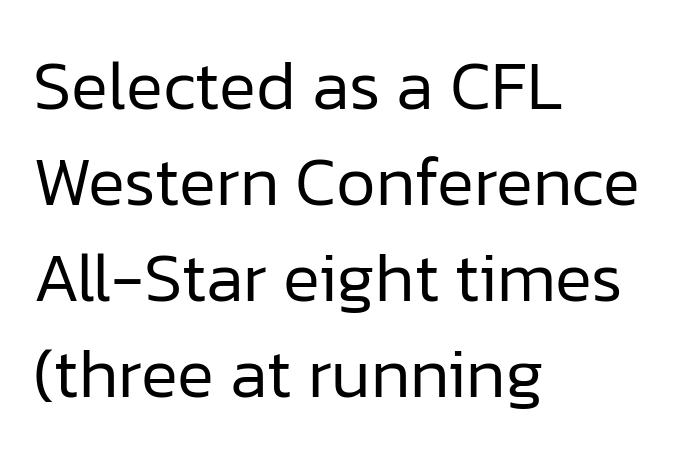
Q: Is the text bold? A: No.
Q: Is the text italic (slanted)? A: No, it is upright.
Q: Is the typeface a serif or a sans-serif typeface? A: Sans-serif.
Q: Is the text underlined? A: No.
Q: How is the paragraph aligned? A: Left-aligned.
Q: Is the spacing between letters normal or unusually wide? A: Normal.
Q: Is the spacing between lines tight, normal or loose? A: Normal.
Q: Width (condensed, normal, or wide)? A: Normal.
Q: Stroke contrast? A: Low.
Q: x-height? A: Medium.
Q: Monospaced? A: No.
